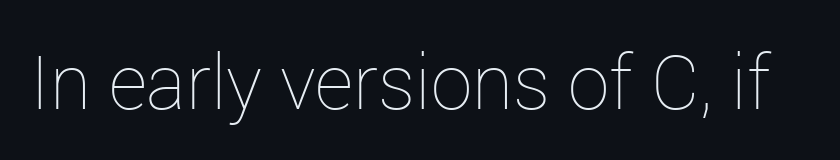
{"italic": "no", "bold": "no", "weight": "thin", "width": "normal", "stroke_contrast": "low", "x_height": "medium", "monospaced": "no", "underline": "no", "letter_spacing": "normal", "letter_spacing_em": 0.0, "glyph_px": 75}
